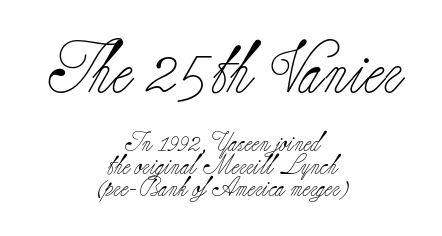
Stroke mass is kept to a normal reading level or below. Vertically, the passage feels compressed, each row crowding the next. Varying glyph widths throughout — classic text-font behaviour. Is the lower block the larger one? No — the upper block carries the bigger type.
